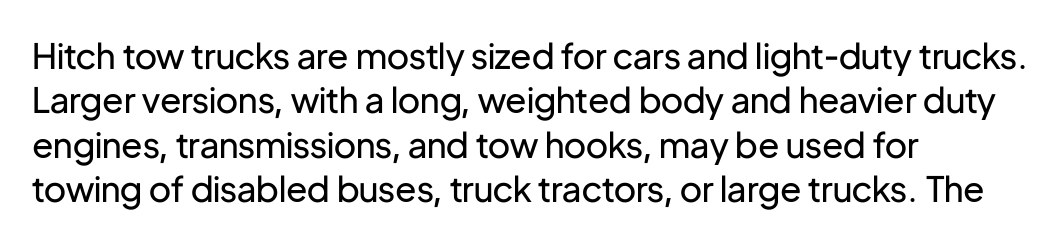
The image shows 35 px regular-weight sans-serif type, upright; set left-aligned, normal line spacing (1.27x), normal letter spacing, not underlined; low stroke contrast and a medium x-height.
